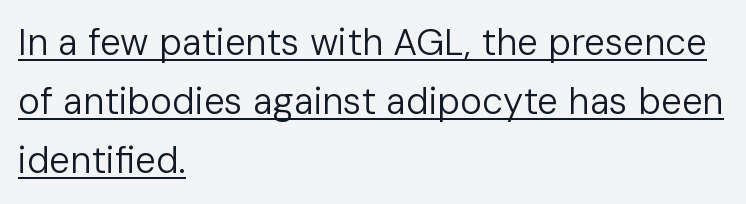
{"serif": "no", "italic": "no", "bold": "no", "weight": "regular", "width": "normal", "stroke_contrast": "low", "x_height": "medium", "monospaced": "no", "underline": "yes", "align": "left", "line_spacing": "normal", "line_spacing_ratio": 1.6, "letter_spacing": "normal", "letter_spacing_em": 0.0, "glyph_px": 37}
